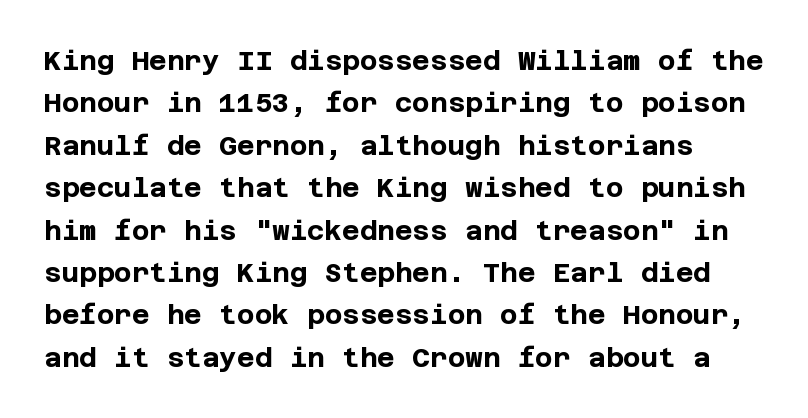
Q: Is the text bold? A: Yes.
Q: Is the text italic (slanted)? A: No, it is upright.
Q: Is the text underlined? A: No.
Q: Is the spacing between letters normal or unusually wide? A: Normal.
Q: Is the spacing between lines tight, normal or loose? A: Normal.
